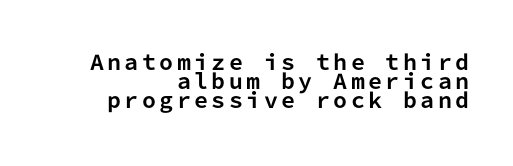
Q: Is the text bold? A: Yes.
Q: Is the text italic (slanted)? A: No, it is upright.
Q: Is the text underlined? A: No.
Q: How is the paragraph aligned? A: Right-aligned.
Q: Is the spacing between lines tight, normal or loose? A: Tight.
